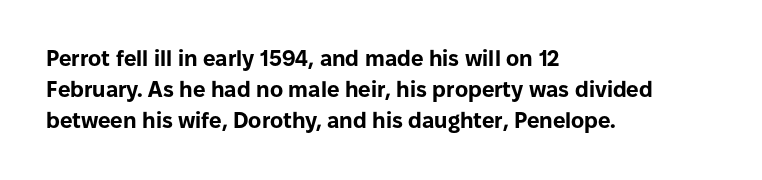
{"italic": "no", "bold": "yes", "underline": "no", "align": "left", "line_spacing": "normal", "line_spacing_ratio": 1.41, "letter_spacing": "normal", "letter_spacing_em": 0.0, "glyph_px": 22}
